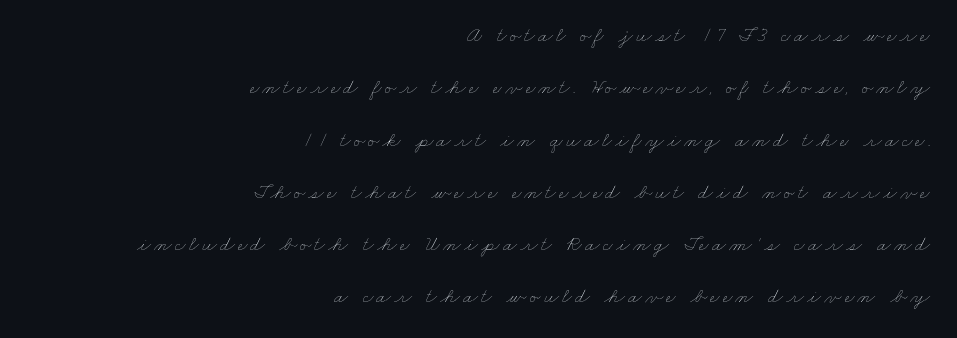
The image shows 21 px text type; set right-aligned, loose line spacing (2.49x), not underlined.
